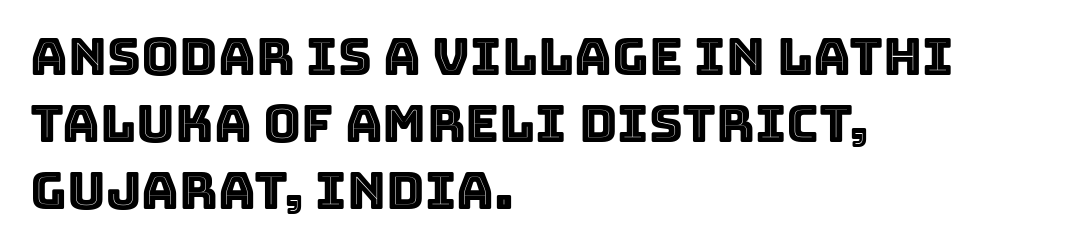
Letters rest on an invisible, unmarked baseline. In terms of leading, this rendering sits right in the middle. Think of a printed novel: that variable character pitch is what you see here. The paragraph shown leans on its left margin. Is the letter spacing exaggerated? No — it looks like the ordinary default.
